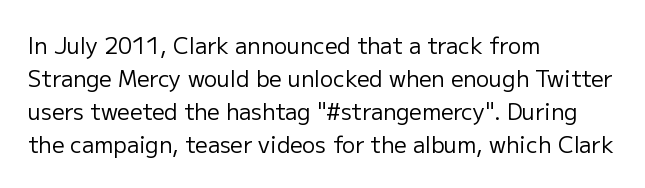
Q: Is the text bold? A: No.
Q: Is the text italic (slanted)? A: No, it is upright.
Q: Is the text underlined? A: No.
Q: How is the paragraph aligned? A: Left-aligned.
Q: Is the spacing between letters normal or unusually wide? A: Normal.
Q: Is the spacing between lines tight, normal or loose? A: Normal.
